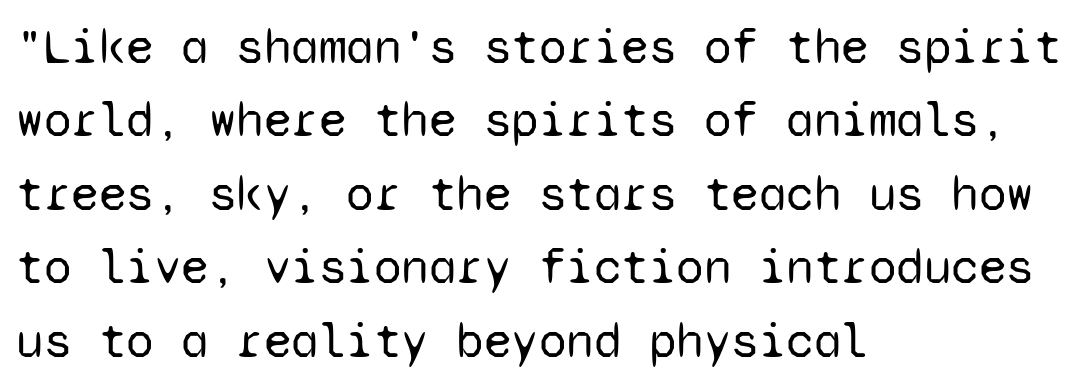
The lines are quadded left. Students, observe: this is what conventionally led text looks like. The glyphs in this specimen are sans serif. Anything drawn beneath the words? Only blank space. The typeface has the unassuming heft of standard copy or less.
